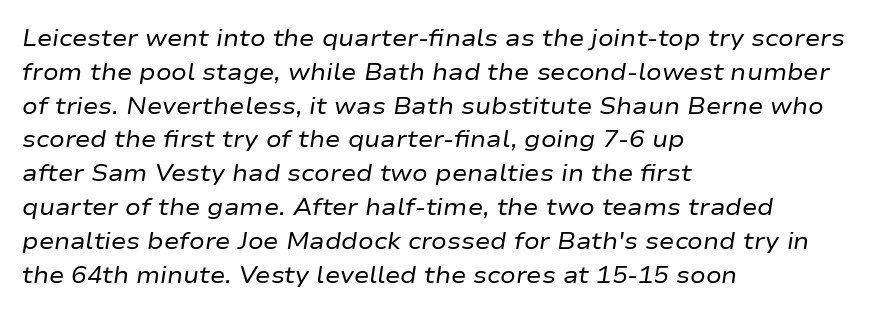
The image shows 23 px text type, italic (leaning right); set left-aligned, normal line spacing (1.47x), normal letter spacing, not underlined.
